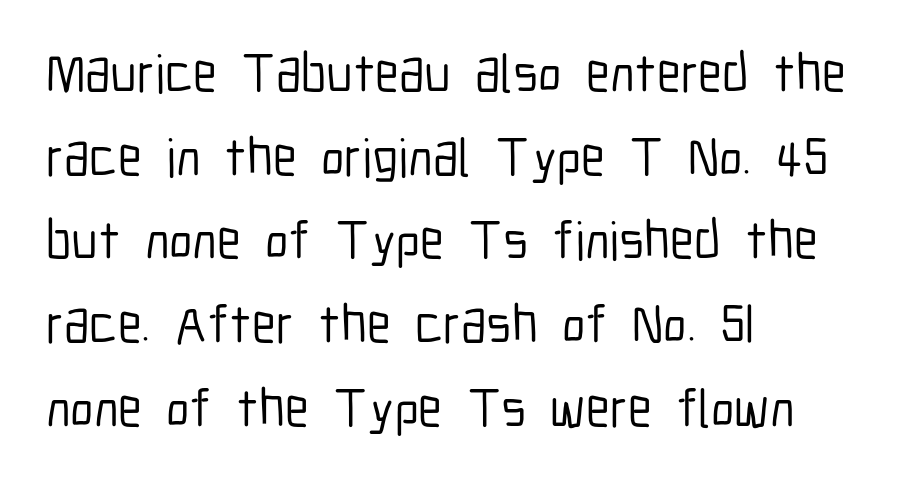
{"serif": "no", "italic": "no", "width": "condensed", "stroke_contrast": "low", "x_height": "medium", "monospaced": "no", "underline": "no", "align": "left", "line_spacing": "normal", "line_spacing_ratio": 1.55, "letter_spacing": "normal", "letter_spacing_em": 0.0, "glyph_px": 54}
